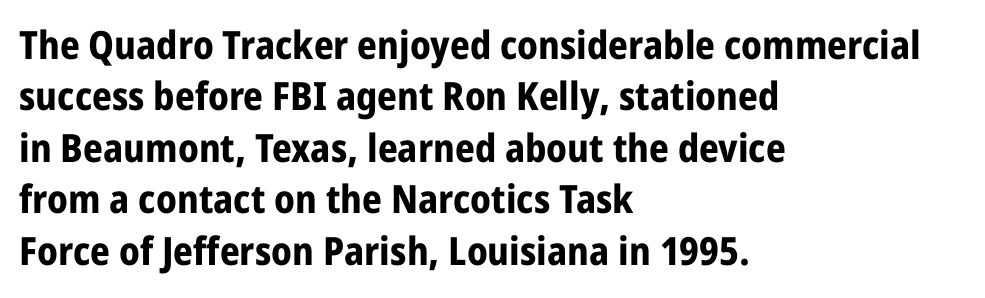
Q: Is the text bold? A: Yes.
Q: Is the text italic (slanted)? A: No, it is upright.
Q: Is the typeface a serif or a sans-serif typeface? A: Sans-serif.
Q: Is the text underlined? A: No.
Q: How is the paragraph aligned? A: Left-aligned.
Q: Is the spacing between letters normal or unusually wide? A: Normal.
Q: Is the spacing between lines tight, normal or loose? A: Normal.
Q: Width (condensed, normal, or wide)? A: Condensed.
Q: Stroke contrast? A: Low.
Q: x-height? A: Large.
Q: Monospaced? A: No.
